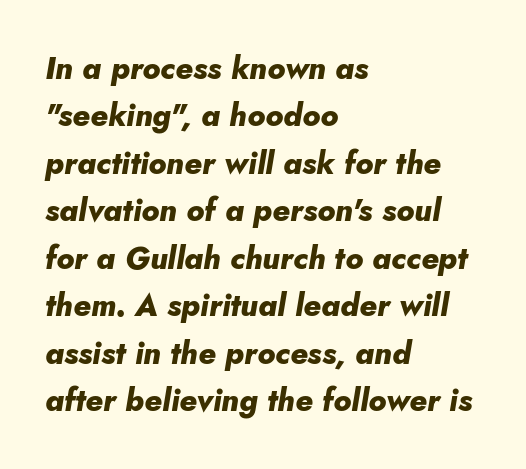
The image shows 31 px heavy type, italic (leaning right); set left-aligned, normal line spacing (1.53x), normal letter spacing, not underlined; low stroke contrast and a small x-height.
